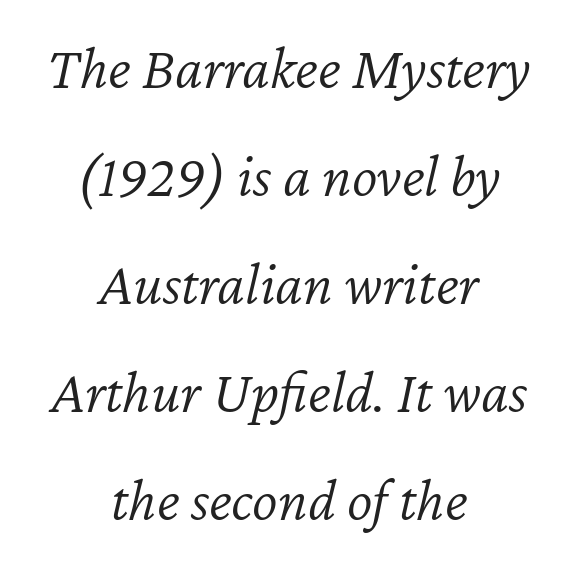
The image shows 61 px light type, italic (leaning right); set centered, line spacing 1.77x, normal letter spacing, not underlined; low stroke contrast and a medium x-height.
